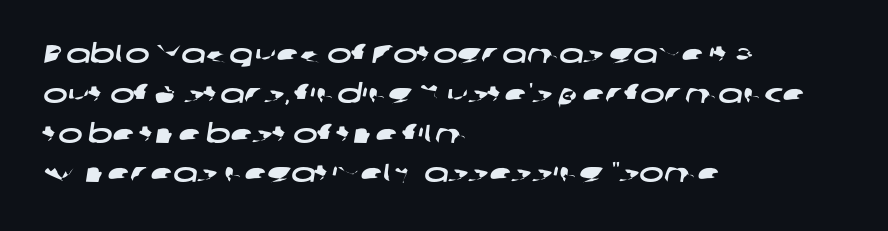
The image shows 26 px text type; set left-aligned, normal line spacing (1.53x), normal letter spacing, not underlined.
